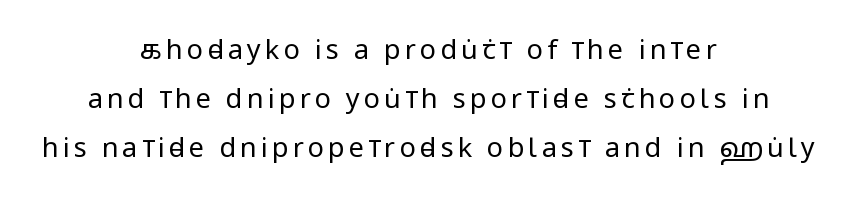
The area under the type is left untouched. Typeset on center — no edge is straight. The specimen reads as upright at a glance. Stroke thickness stays within the range of a standard reading face or lighter.
